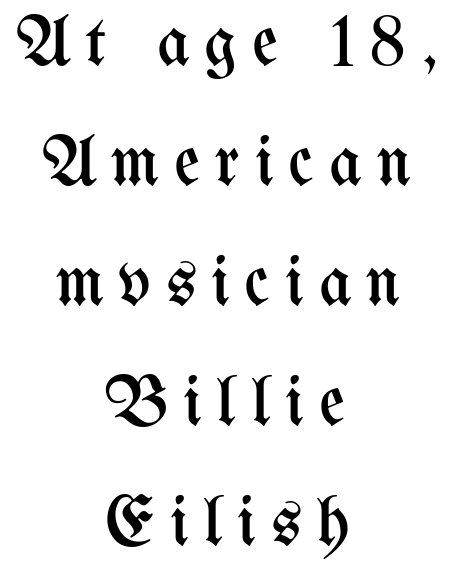
The image shows 71 px regular-weight, condensed type, upright; set centered, normal line spacing (1.69x), unusually wide letter spacing (+0.21 em), not underlined; medium stroke contrast and a medium x-height.
